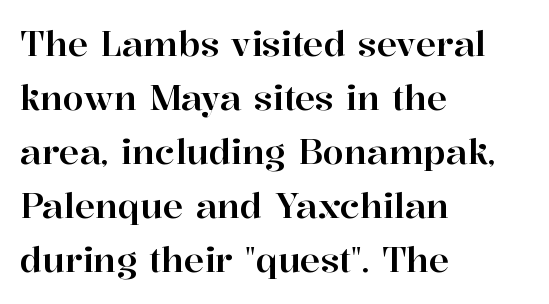
{"serif": "yes", "italic": "no", "width": "normal", "stroke_contrast": "high", "x_height": "medium", "monospaced": "no", "underline": "no", "align": "left", "line_spacing": "normal", "line_spacing_ratio": 1.59, "letter_spacing": "normal", "letter_spacing_em": 0.0, "glyph_px": 34}
